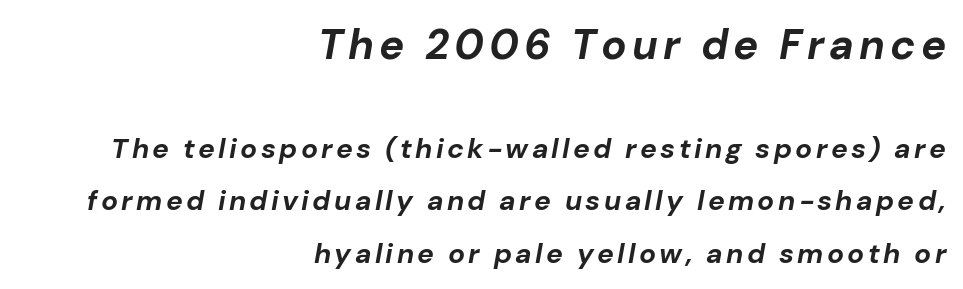
This layout puts the oversized block above and the modest block below. The characters look thick and weighty, a clear bold. Character widths vary here, with narrow letters taking less room than wide ones. Honestly, there is no underline to notice here at all. The axis of the letterforms is tilted away from vertical. Teacher's note: observe the even right margin — that is flush-right alignment.
